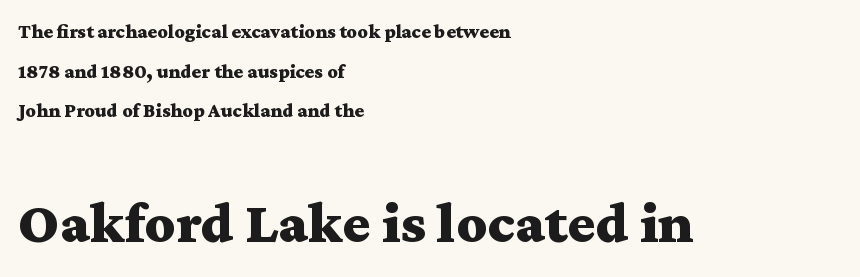
Q: Is the text bold? A: Yes.
Q: Is the text italic (slanted)? A: No, it is upright.
Q: Is the typeface a serif or a sans-serif typeface? A: Serif.
Q: Is the text underlined? A: No.
Q: How is the paragraph aligned? A: Left-aligned.
Q: Is the spacing between letters normal or unusually wide? A: Normal.
Q: Is the spacing between lines tight, normal or loose? A: Loose.
Q: Which block of text is set in a larger size, the first (top) or the second (bottom)? A: The second (bottom) one.
Q: Width (condensed, normal, or wide)? A: Wide.
Q: Stroke contrast? A: Medium.
Q: x-height? A: Medium.
Q: Monospaced? A: No.
